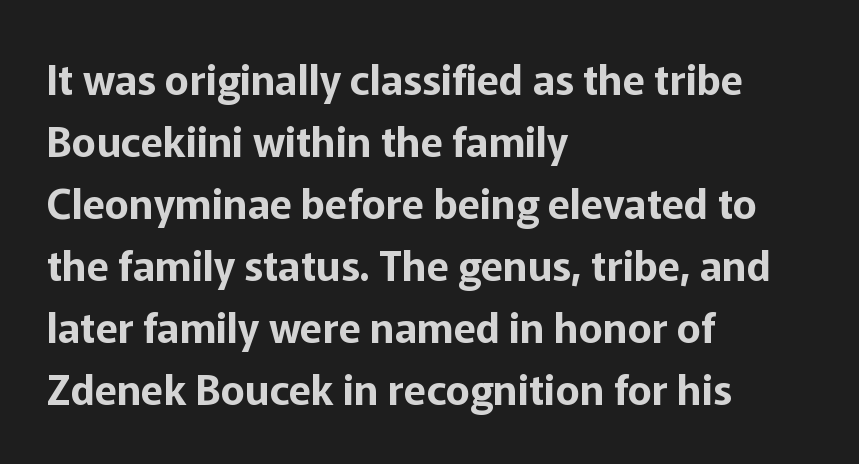
How are the letters spaced? Ordinarily, with no added tracking. A typesetter would call this leading conventional body-copy spacing. Just letters on the line, the space beneath them empty. The face used here is a sans, in the tradition of grotesques and geometrics. The passage shown is typed in a proportional face where columns would drift. Posture: straight, roman, zero tilt.
